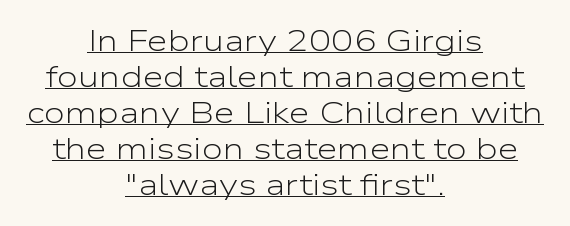
The image shows 30 px light, wide sans-serif type, upright; set centered, line spacing 1.2x, normal letter spacing, underlined; low stroke contrast and a medium x-height.
